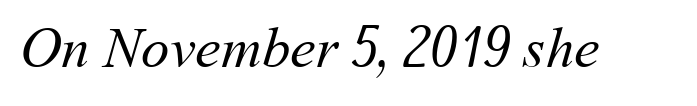
Lines of text with bare space underneath. You could not count columns in this text — the font is proportionally spaced. A typesetter would call this zero additional tracking. Nothing heavy about these letters — not bold at all.
